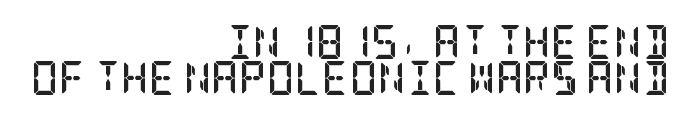
This sample uses plain, unmodified letter spacing. Horizontal bands of white between lines are thin slivers. Examine the stroke ends and you'll spot serifs. The glyphs are unaccompanied by any horizontal stroke below them. The text block is weighted toward the right margin, trailing off unevenly leftward.
